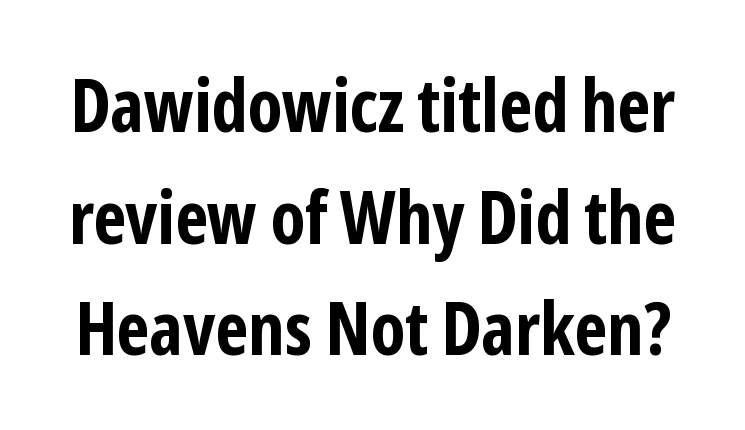
Typographically, this falls in the sans-serif category. Varying glyph widths throughout — classic text-font behaviour. Vertical strokes here are truly vertical. Set as a true bold cut, around the 700 mark. Leading matches the norm, producing a regular column.
